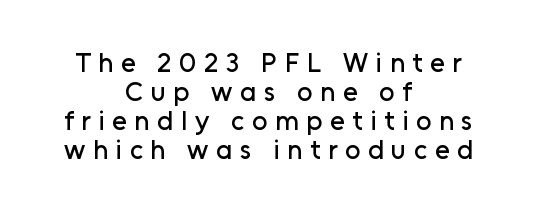
Q: Is the text italic (slanted)? A: No, it is upright.
Q: Is the text underlined? A: No.
Q: How is the paragraph aligned? A: Centered.
Q: Is the spacing between letters normal or unusually wide? A: Unusually wide.
Q: Is the spacing between lines tight, normal or loose? A: Tight.
